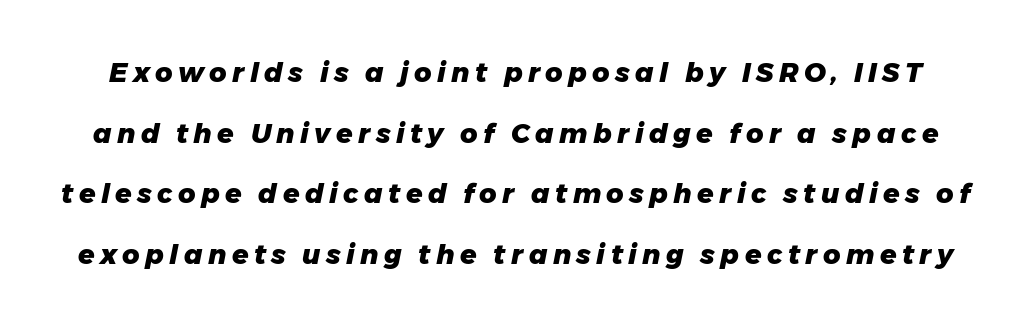
Q: Is the text bold? A: Yes.
Q: Is the text italic (slanted)? A: Yes, it leans right by about 11 degrees.
Q: Is the text underlined? A: No.
Q: Is the spacing between letters normal or unusually wide? A: Unusually wide.
Q: Is the spacing between lines tight, normal or loose? A: Loose.
